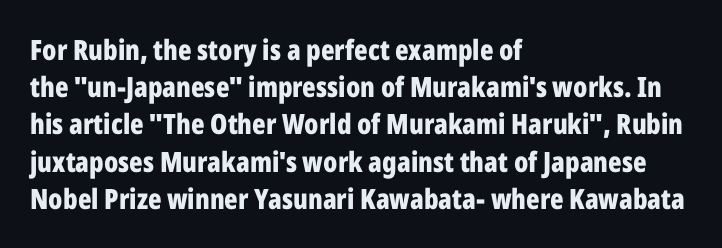
Italic? Not at all — the glyphs are vertical. Each letter keeps its own natural width here, so spacing adapts to shape. Just letters on the line, the space beneath them empty. The sample has been set heavy, in full bold. A student would call this left alignment; a typographer would say flush left, rag right.
